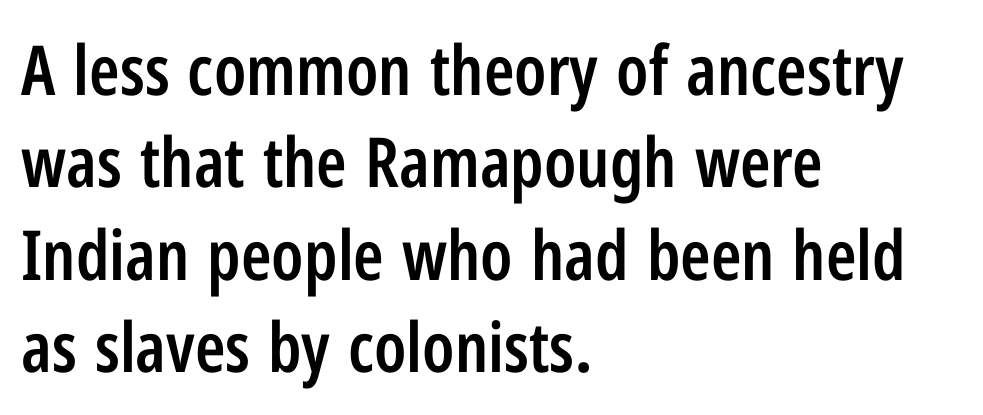
The image shows 69 px semibold, condensed sans-serif type, upright; set left-aligned, normal line spacing (1.34x), normal letter spacing, not underlined; low stroke contrast and a medium x-height.
